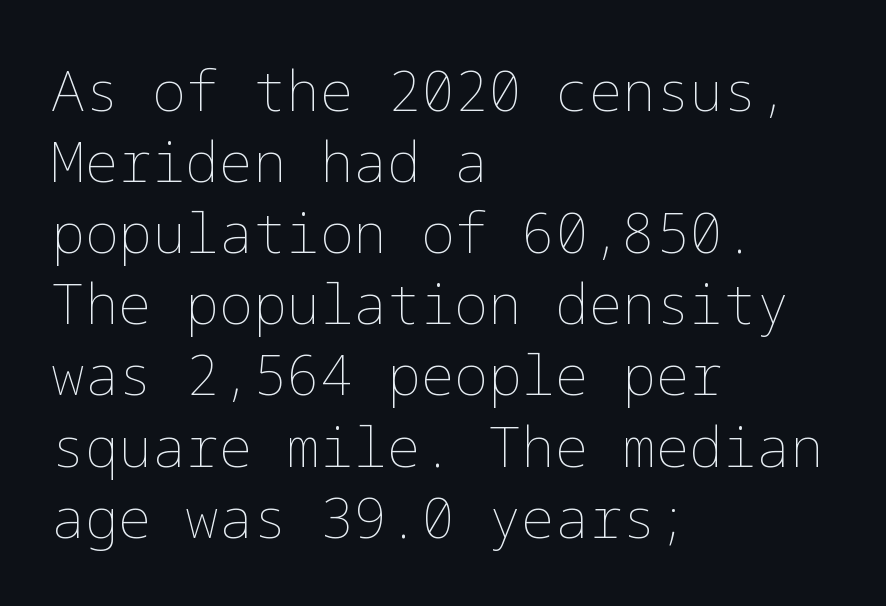
No italicization has been applied; the sample stays upright. Decoration check: the copy has no underline. Line spacing here is normal. This sample uses plain, unmodified letter spacing. No extra ink here — the face is not bold.
